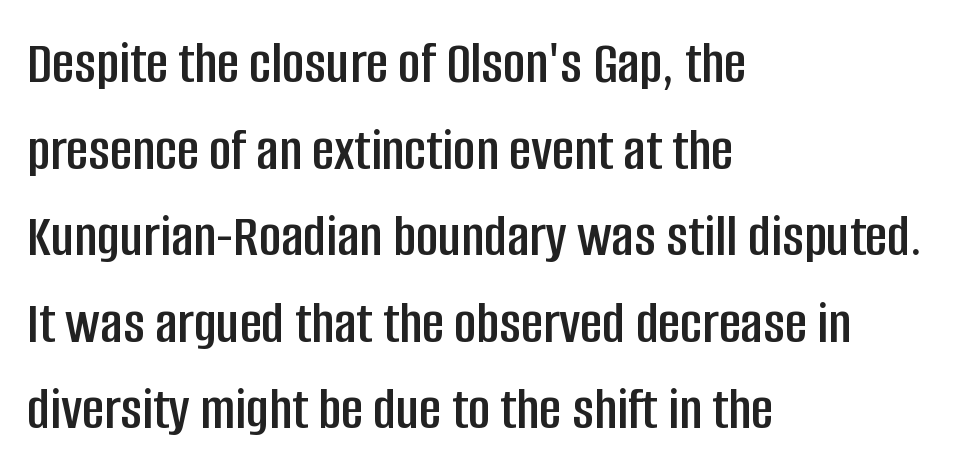
Tracking here is standard; glyphs follow each other at the usual distance. Look at the bottom of the vertical strokes: they stop flat, with no serifs. Is there much room between lines? A standard amount, neither cramped nor airy. A bare baseline throughout the passage.
